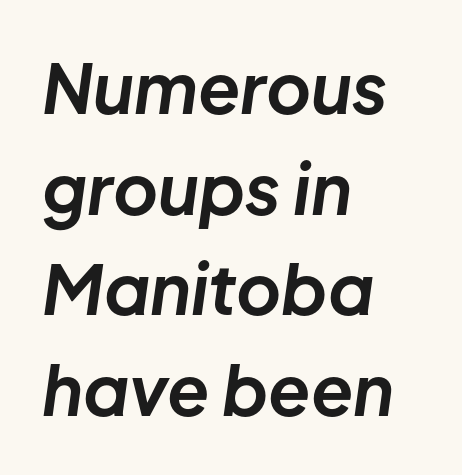
Line starts are locked; line ends wander. Rendered with sloped, italic letterforms. The vertical gap from one line to the next is medium. Do the characters align in a grid? No, the font is proportional.
